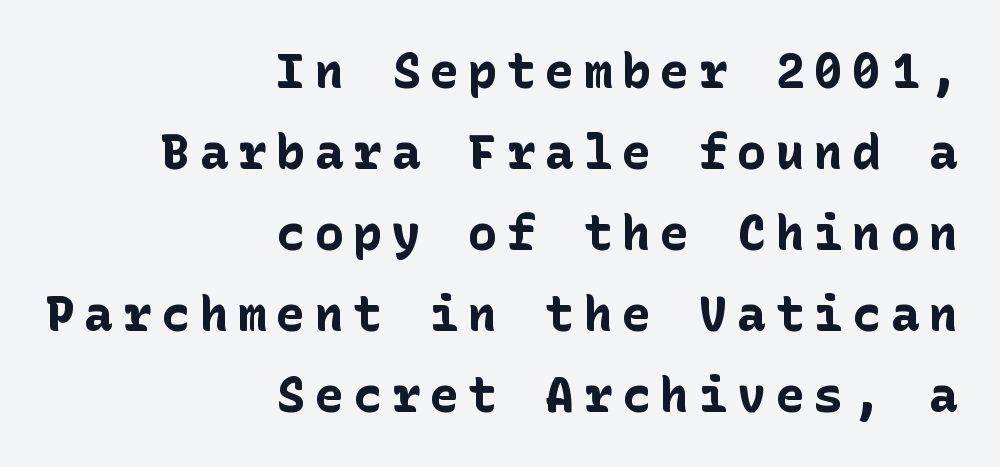
Q: Is the text bold? A: Yes.
Q: Is the text italic (slanted)? A: No, it is upright.
Q: Is the typeface a serif or a sans-serif typeface? A: Sans-serif.
Q: Is the text underlined? A: No.
Q: How is the paragraph aligned? A: Right-aligned.
Q: Is the spacing between letters normal or unusually wide? A: Unusually wide.
Q: Is the spacing between lines tight, normal or loose? A: Normal.
Q: Width (condensed, normal, or wide)? A: Normal.
Q: Stroke contrast? A: Low.
Q: x-height? A: Medium.
